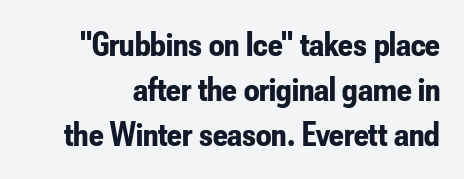
The image shows 34 px bold, condensed sans-serif type, upright; set normal line spacing (1.32x), normal letter spacing, not underlined; low stroke contrast and a small x-height.
